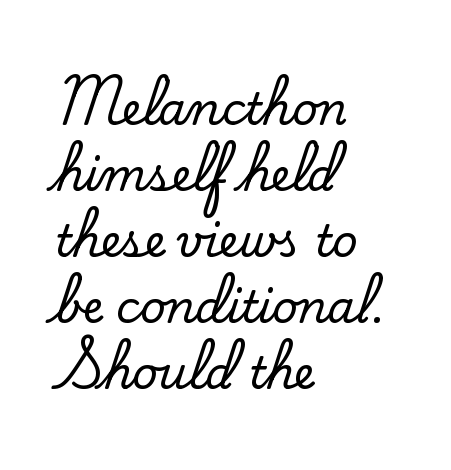
Q: Is the text italic (slanted)? A: Yes.
Q: Is the typeface a serif or a sans-serif typeface? A: Serif.
Q: Is the text underlined? A: No.
Q: How is the paragraph aligned? A: Left-aligned.
Q: Is the spacing between letters normal or unusually wide? A: Normal.
Q: Is the spacing between lines tight, normal or loose? A: Normal.
Q: Width (condensed, normal, or wide)? A: Normal.
Q: Stroke contrast? A: Low.
Q: x-height? A: Small.
Q: Monospaced? A: No.
